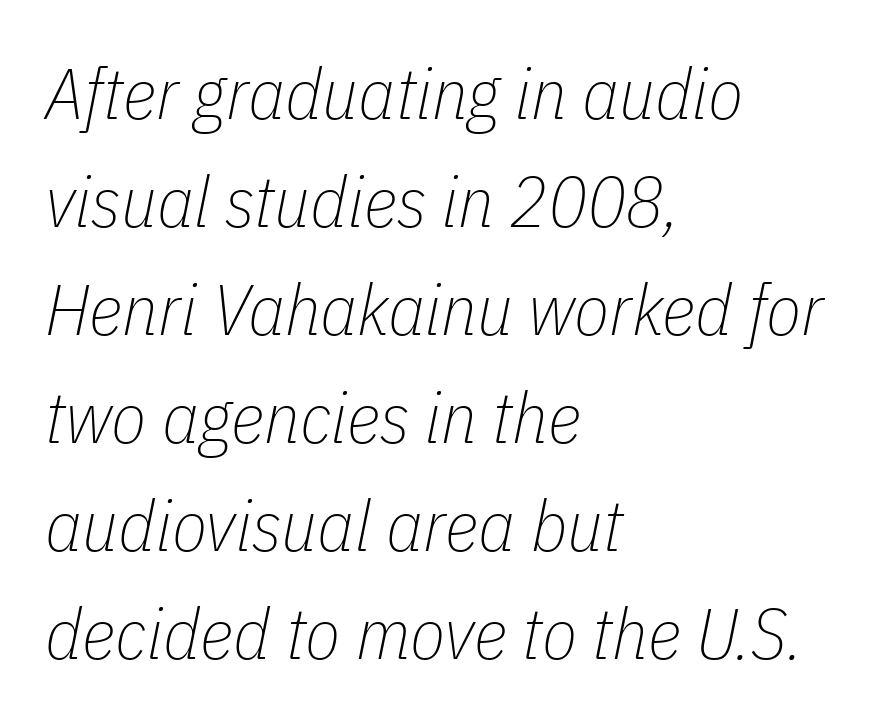
The image shows 72 px thin, condensed type, italic (leaning right); set left-aligned, normal line spacing (1.5x), normal letter spacing, not underlined; low stroke contrast and a medium x-height.
